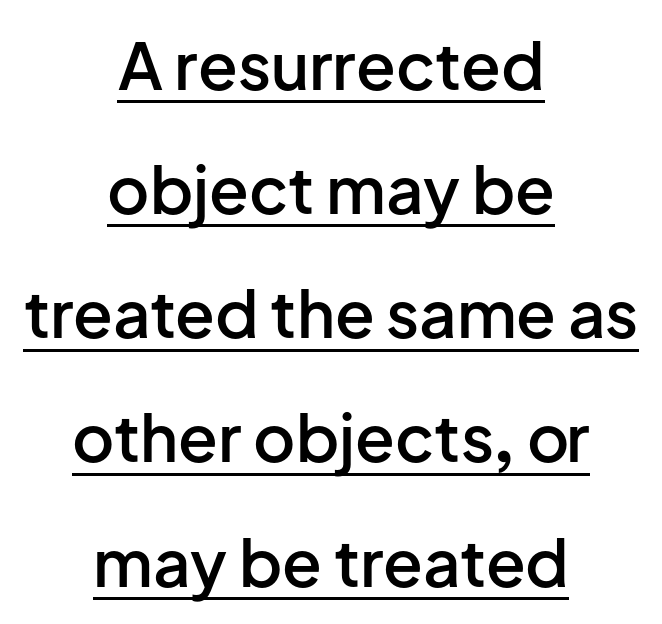
Q: Is the text bold? A: Semi-bold.
Q: Is the text italic (slanted)? A: No, it is upright.
Q: Is the typeface a serif or a sans-serif typeface? A: Sans-serif.
Q: Is the text underlined? A: Yes.
Q: How is the paragraph aligned? A: Centered.
Q: Is the spacing between letters normal or unusually wide? A: Normal.
Q: Is the spacing between lines tight, normal or loose? A: Loose.
Q: Width (condensed, normal, or wide)? A: Normal.
Q: Stroke contrast? A: Low.
Q: x-height? A: Medium.
Q: Monospaced? A: No.
